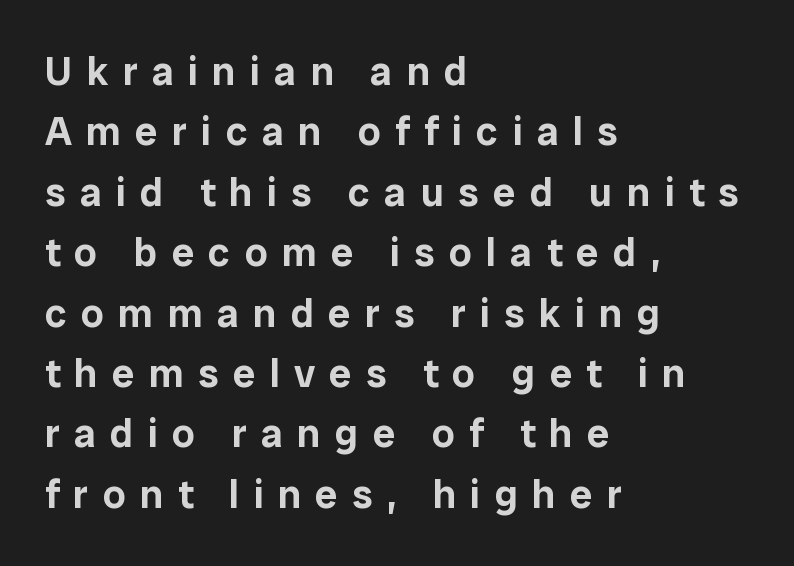
{"serif": "no", "italic": "no", "width": "normal", "stroke_contrast": "low", "x_height": "medium", "monospaced": "no", "underline": "no", "align": "left", "line_spacing": "normal", "line_spacing_ratio": 1.51, "letter_spacing": "wide", "letter_spacing_em": 0.36, "glyph_px": 40}
